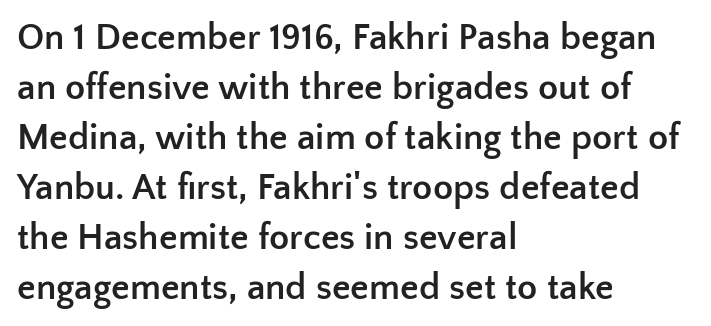
The rendering uses natural spacing where letterforms have individual widths. This sample uses plain, unmodified letter spacing. The glyphs are unaccompanied by any horizontal stroke below them. This is heavy type, rendered in bold. The lines are quadded left. Are there feet on the stems? There aren't — it's a sans.
